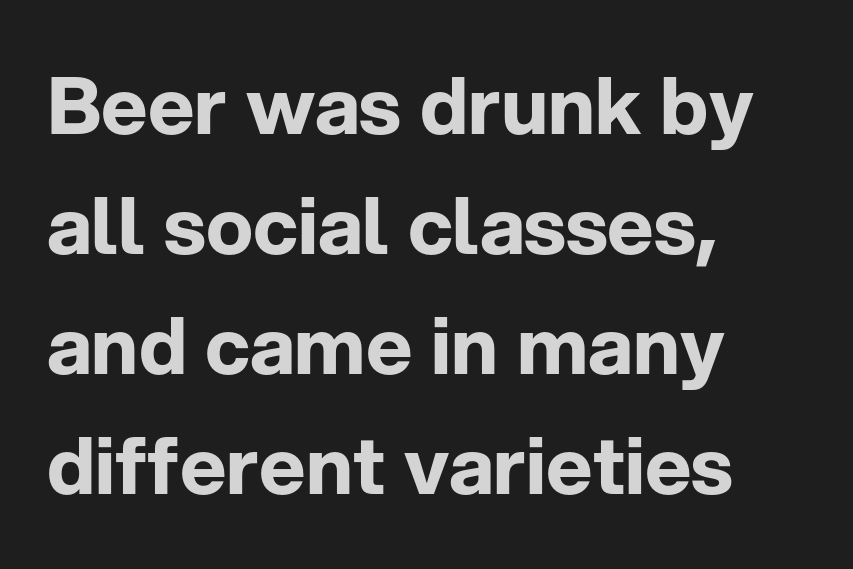
{"serif": "no", "italic": "no", "bold": "yes", "weight": "bold", "width": "normal", "stroke_contrast": "low", "x_height": "medium", "monospaced": "no", "underline": "no", "align": "left", "line_spacing": "normal", "line_spacing_ratio": 1.52, "letter_spacing": "normal", "letter_spacing_em": 0.0, "glyph_px": 79}
